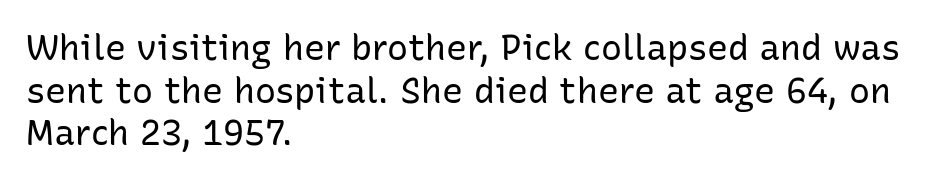
A classic flush-left, rag-right setting is used for this passage. Students, note that the glyphs here touch the page at normal intervals. The rendering uses natural spacing where letterforms have individual widths. Check under the words: just untouched page.
